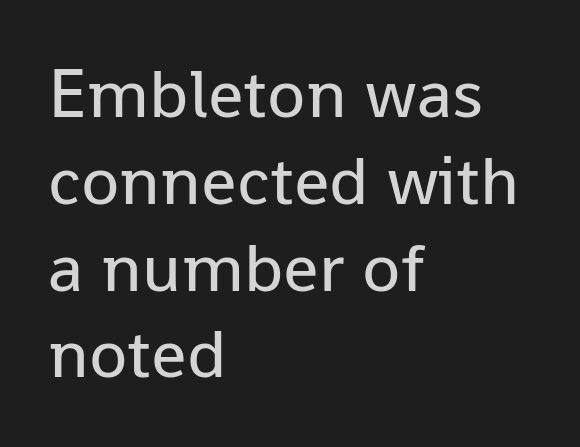
Q: Is the text bold? A: No.
Q: Is the text italic (slanted)? A: No, it is upright.
Q: Is the typeface a serif or a sans-serif typeface? A: Sans-serif.
Q: Is the text underlined? A: No.
Q: How is the paragraph aligned? A: Left-aligned.
Q: Is the spacing between letters normal or unusually wide? A: Normal.
Q: Width (condensed, normal, or wide)? A: Normal.
Q: Stroke contrast? A: Low.
Q: x-height? A: Medium.
Q: Monospaced? A: No.
